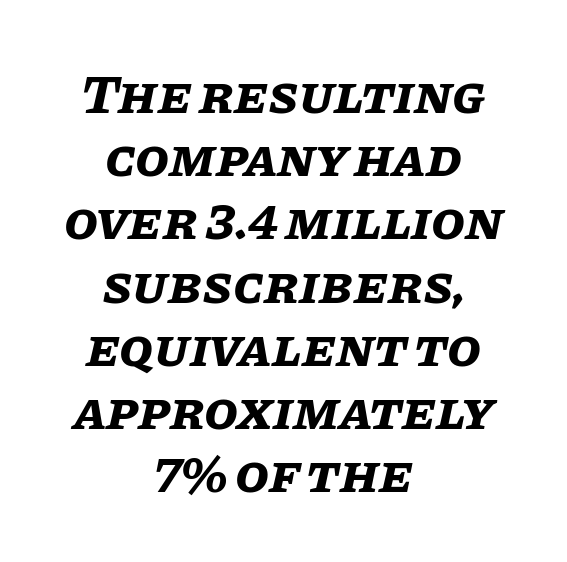
Q: Is the text bold? A: Yes.
Q: Is the text italic (slanted)? A: Yes, it leans right by about 11 degrees.
Q: Is the text underlined? A: No.
Q: How is the paragraph aligned? A: Centered.
Q: Is the spacing between letters normal or unusually wide? A: Normal.
Q: Is the spacing between lines tight, normal or loose? A: Tight.
Q: Width (condensed, normal, or wide)? A: Normal.
Q: Stroke contrast? A: Low.
Q: x-height? A: Large.
Q: Monospaced? A: No.
